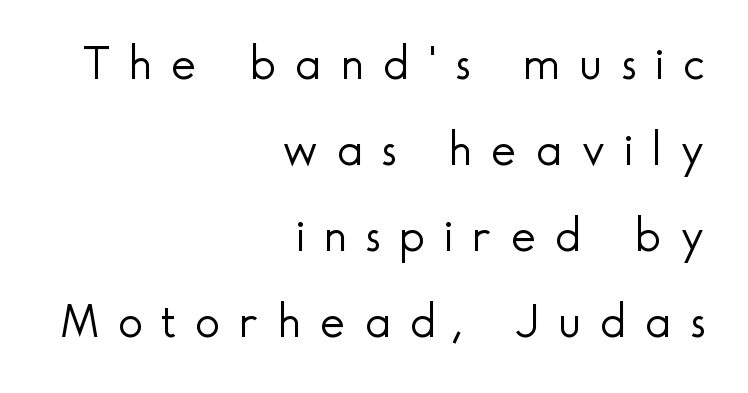
{"serif": "no", "italic": "no", "bold": "no", "weight": "light", "width": "normal", "x_height": "small", "monospaced": "no", "underline": "no", "align": "right", "line_spacing_ratio": 1.79, "letter_spacing": "wide", "letter_spacing_em": 0.39, "glyph_px": 48}
